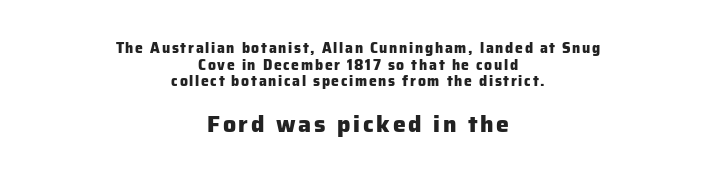
Q: Is the text bold? A: Yes.
Q: Is the text italic (slanted)? A: No, it is upright.
Q: Is the text underlined? A: No.
Q: How is the paragraph aligned? A: Centered.
Q: Which block of text is set in a larger size, the first (top) or the second (bottom)? A: The second (bottom) one.
